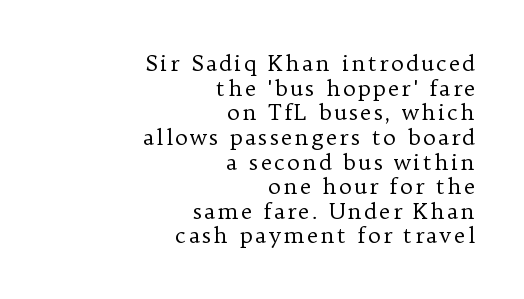
Q: Is the text bold? A: No.
Q: Is the text italic (slanted)? A: No, it is upright.
Q: Is the text underlined? A: No.
Q: How is the paragraph aligned? A: Right-aligned.
Q: Is the spacing between lines tight, normal or loose? A: Tight.
